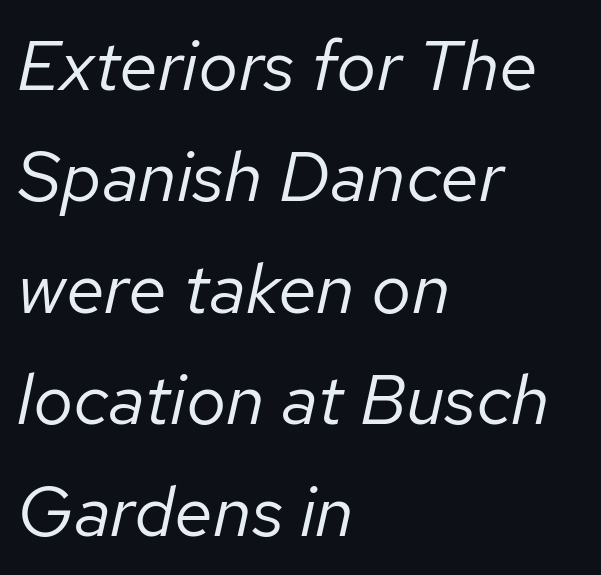
Is the type slanted? Yes — the strokes lean at a clear angle. Do the characters align in a grid? No, the font is proportional. The weight would be labelled regular, book, light, or lighter still. Check the space under the baseline: it is left empty. Line starts are locked; line ends wander. Interline gaps are of average width in this sample.
